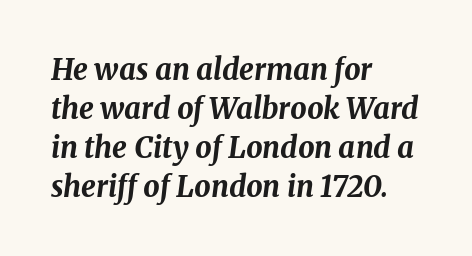
Only glyphs here, with clear space below each row. Thick stems and heavy bowls — unmistakably bold. The rendering applies a slant to the glyphs. Horizontal bands of white between lines are of average thickness. Layout note: lines flush left.
